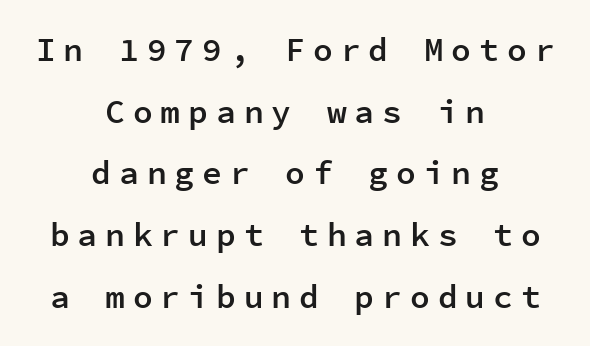
{"serif": "no", "italic": "no", "bold": "semi", "weight": "semibold", "width": "normal", "stroke_contrast": "low", "x_height": "medium", "monospaced": "yes", "underline": "no", "align": "center", "line_spacing_ratio": 1.87, "letter_spacing": "wide", "letter_spacing_em": 0.24, "glyph_px": 33}
